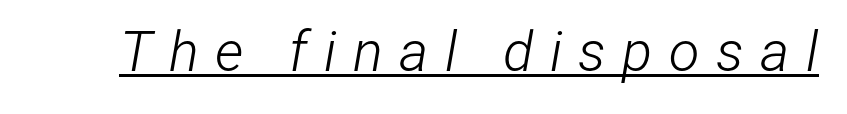
Q: Is the text bold? A: No.
Q: Is the text italic (slanted)? A: Yes, it leans right by about 12 degrees.
Q: Is the text underlined? A: Yes.
Q: Is the spacing between letters normal or unusually wide? A: Unusually wide.
Q: Width (condensed, normal, or wide)? A: Condensed.
Q: Stroke contrast? A: Low.
Q: x-height? A: Medium.
Q: Monospaced? A: No.
